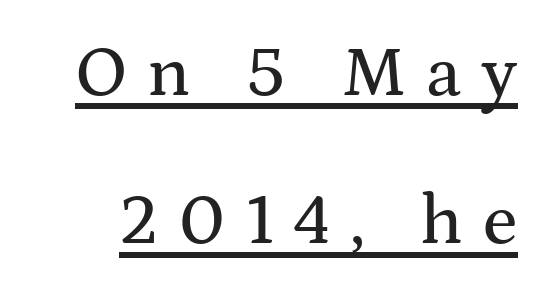
The image shows 72 px wide serif type, upright; set loose line spacing (2.06x), unusually wide letter spacing (+0.27 em), underlined; medium stroke contrast and a medium x-height.
